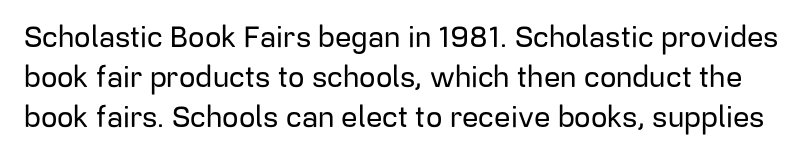
{"serif": "no", "italic": "no", "width": "normal", "stroke_contrast": "low", "x_height": "medium", "monospaced": "no", "underline": "no", "line_spacing": "normal", "line_spacing_ratio": 1.38, "letter_spacing": "normal", "letter_spacing_em": 0.0, "glyph_px": 29}
